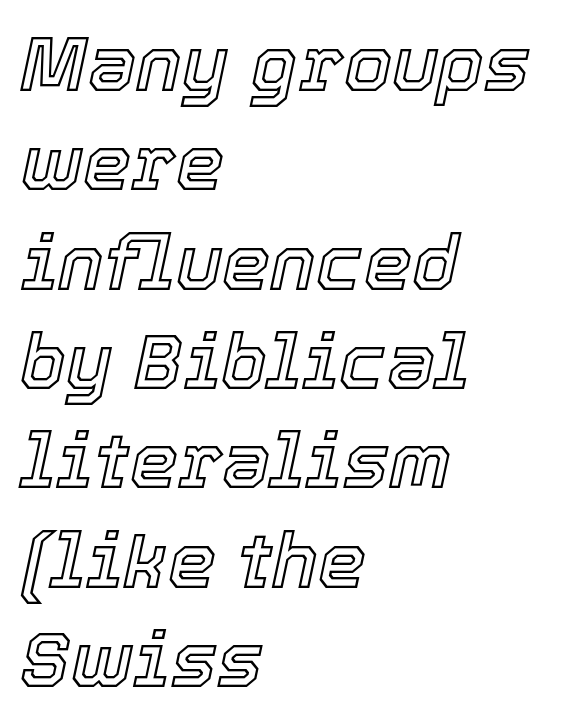
{"italic": "yes", "lean": "right", "slant_degrees": 12, "width": "normal", "x_height": "medium", "monospaced": "no", "underline": "no", "align": "left", "line_spacing": "normal", "line_spacing_ratio": 1.29, "letter_spacing": "normal", "letter_spacing_em": 0.0, "glyph_px": 77}
